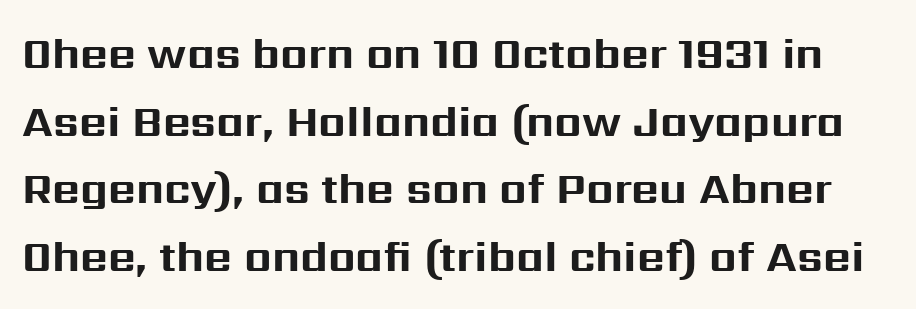
{"serif": "no", "italic": "no", "bold": "yes", "weight": "bold", "width": "normal", "stroke_contrast": "medium", "x_height": "medium", "monospaced": "no", "underline": "no", "line_spacing": "normal", "line_spacing_ratio": 1.57, "letter_spacing": "normal", "letter_spacing_em": 0.0, "glyph_px": 43}
